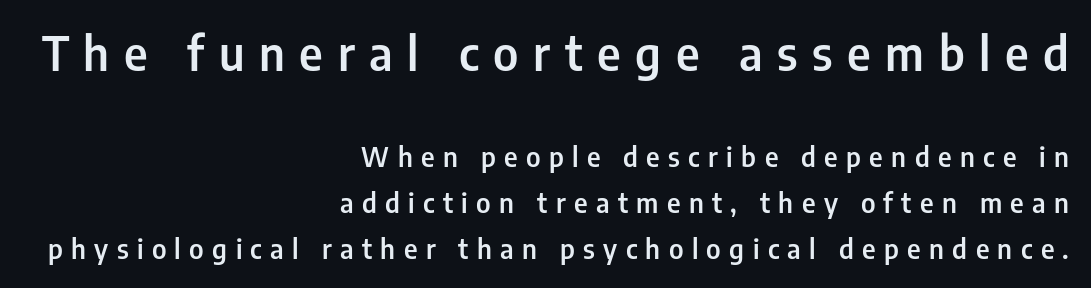
The image shows 47 px semibold, condensed sans-serif type, upright; set right-aligned, normal line spacing (1.7x), unusually wide letter spacing (+0.31 em), not underlined; the first (top) block is 1.74x larger; low stroke contrast and a medium x-height.
